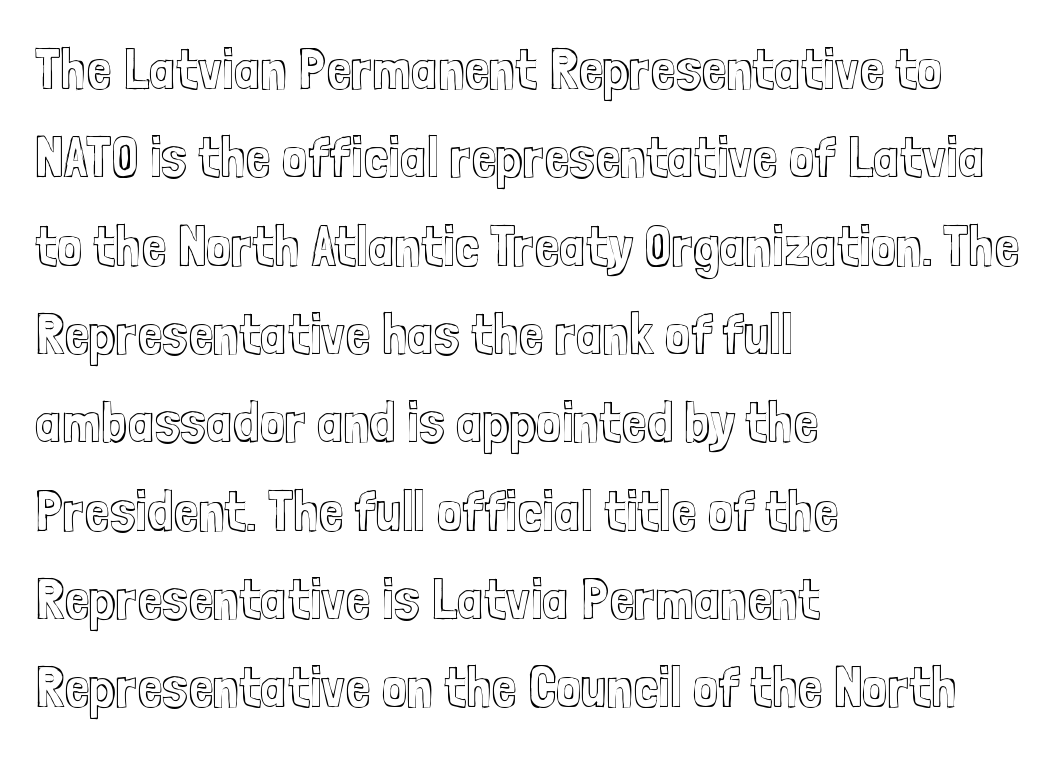
Is the block centered? No — it sits flush against the left margin. The gaps between neighbouring characters are ordinary and unremarkable. The face used here is proportionally spaced, like ordinary book or web type. Does the leading feel generous? No, just average. Glance below the letters and you will spot only blank space. Style check: upright.
